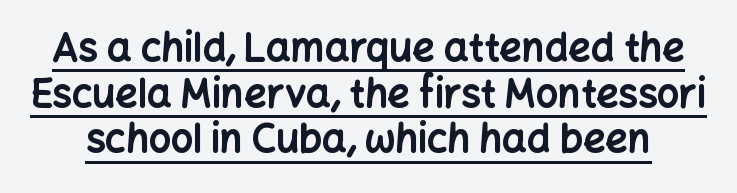
The image shows 39 px bold sans-serif type, upright; set line spacing 1.17x, normal letter spacing, underlined; low stroke contrast and a medium x-height.
